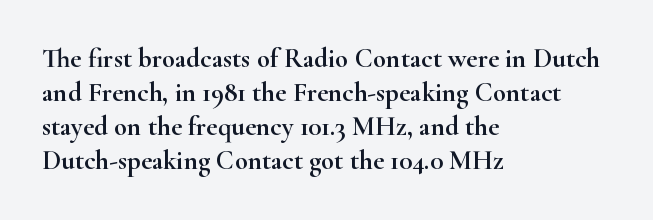
The image shows 27 px text type, upright; set left-aligned, normal line spacing (1.26x), normal letter spacing, not underlined.
